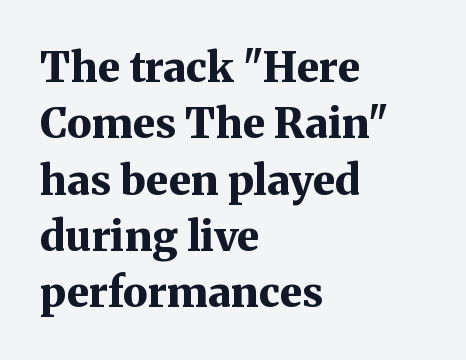
The image shows 42 px bold serif type, upright; set left-aligned, normal line spacing (1.34x), normal letter spacing, not underlined; medium stroke contrast and a medium x-height.
